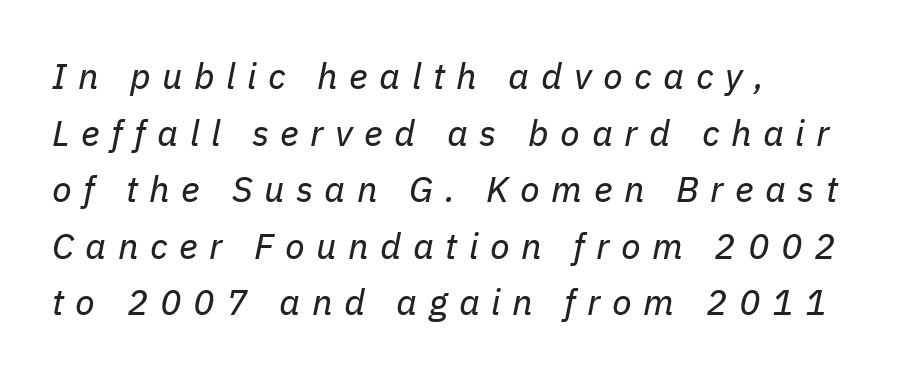
The space between consecutive lines is moderate. Between one letter and the next there's a generous, obvious gap. Bold? No — there's no thickening of the strokes. Slant detected: the letters are inclined.
